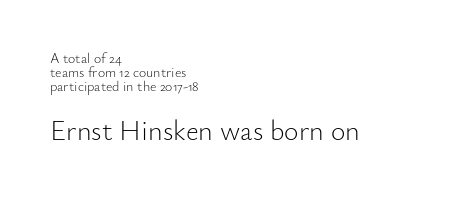
These lines huddle together more closely than default settings would place them. Posture: vertical. Think of a printed novel: that variable character pitch is what you see here. The characters display no serif detailing; their extremities are plain. No extra ink here — the face is not bold.
